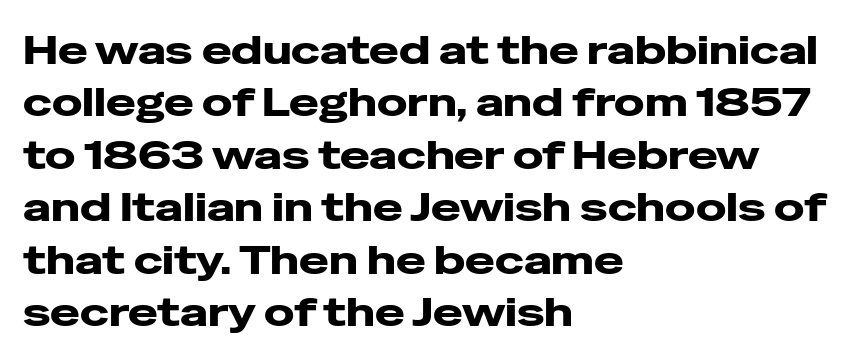
Q: Is the text bold? A: Yes.
Q: Is the text italic (slanted)? A: No, it is upright.
Q: Is the typeface a serif or a sans-serif typeface? A: Sans-serif.
Q: Is the text underlined? A: No.
Q: How is the paragraph aligned? A: Left-aligned.
Q: Is the spacing between letters normal or unusually wide? A: Normal.
Q: Is the spacing between lines tight, normal or loose? A: Normal.
Q: Width (condensed, normal, or wide)? A: Wide.
Q: Stroke contrast? A: Low.
Q: x-height? A: Medium.
Q: Monospaced? A: No.
